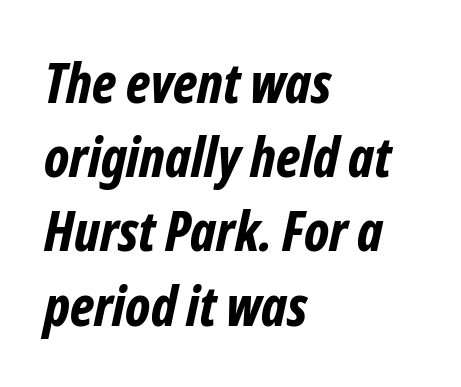
{"italic": "yes", "lean": "right", "slant_degrees": 12, "bold": "yes", "weight": "bold", "width": "condensed", "stroke_contrast": "low", "x_height": "medium", "monospaced": "no", "underline": "no", "align": "left", "line_spacing": "normal", "line_spacing_ratio": 1.35, "letter_spacing": "normal", "letter_spacing_em": 0.0, "glyph_px": 55}
